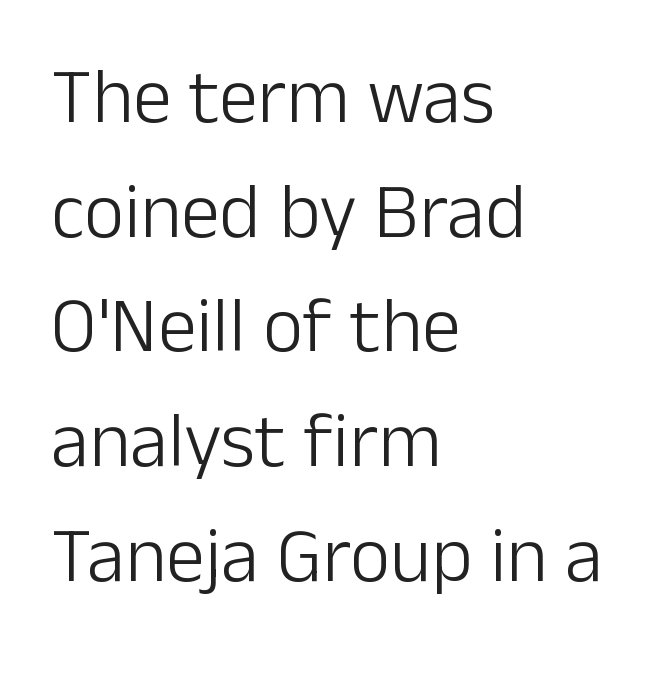
Serif or sans? Sans — the stroke terminals are bare. Vertical spacing — default. Each row of text sits above clean, open space. This sample uses plain, unmodified letter spacing.
